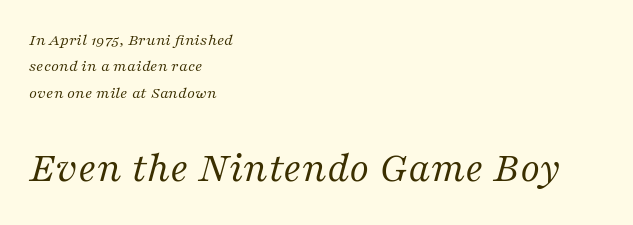
Q: Is the text bold? A: No.
Q: Is the text italic (slanted)? A: Yes, it leans right by about 16 degrees.
Q: Is the typeface a serif or a sans-serif typeface? A: Serif.
Q: Is the text underlined? A: No.
Q: How is the paragraph aligned? A: Left-aligned.
Q: Is the spacing between letters normal or unusually wide? A: Normal.
Q: Is the spacing between lines tight, normal or loose? A: Normal.
Q: Which block of text is set in a larger size, the first (top) or the second (bottom)? A: The second (bottom) one.
Q: Width (condensed, normal, or wide)? A: Normal.
Q: Stroke contrast? A: Medium.
Q: x-height? A: Medium.
Q: Monospaced? A: No.
